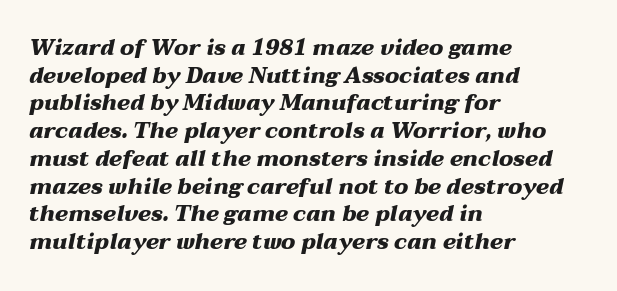
The image shows 22 px bold type, italic (leaning right); set left-aligned, normal line spacing (1.26x), normal letter spacing, not underlined.
